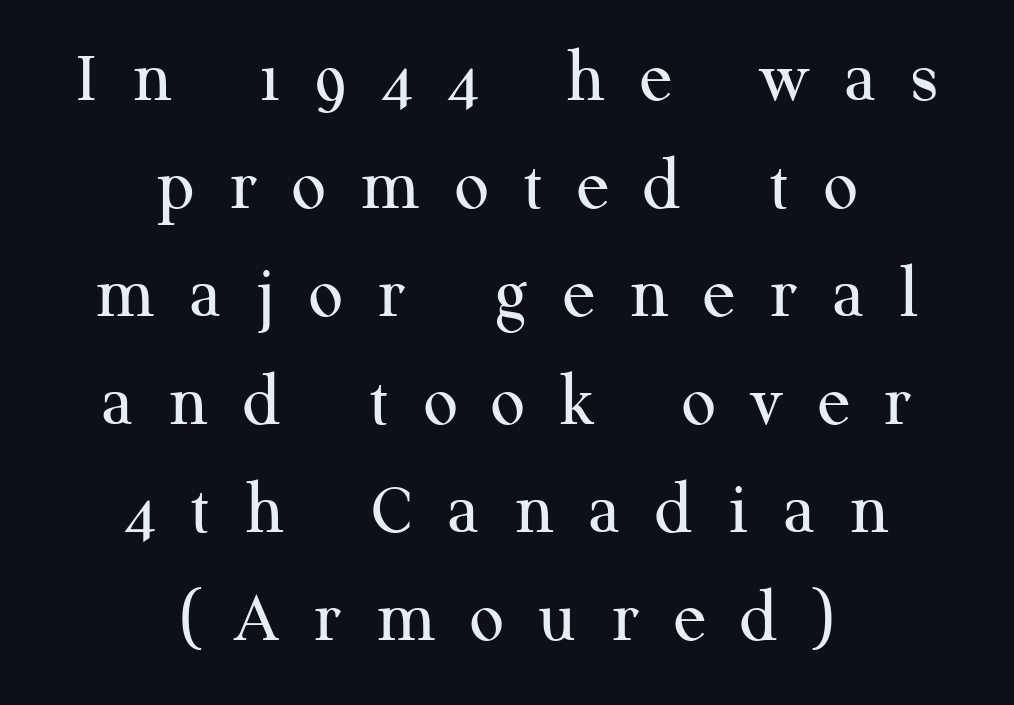
Q: Is the text bold? A: No.
Q: Is the text italic (slanted)? A: No, it is upright.
Q: Is the typeface a serif or a sans-serif typeface? A: Serif.
Q: Is the text underlined? A: No.
Q: How is the paragraph aligned? A: Centered.
Q: Is the spacing between letters normal or unusually wide? A: Unusually wide.
Q: Is the spacing between lines tight, normal or loose? A: Normal.
Q: Width (condensed, normal, or wide)? A: Normal.
Q: Stroke contrast? A: Medium.
Q: x-height? A: Medium.
Q: Monospaced? A: No.
